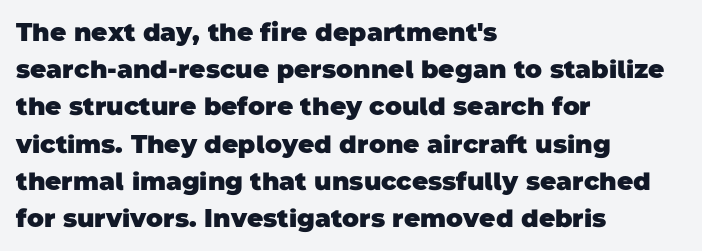
Weight: bold. Layout note: lines flush left. Summary of vertical rhythm: regular, with standard interline spacing. Plain, unruled lines of type. In terms of letterspacing, this is plain default setting.
